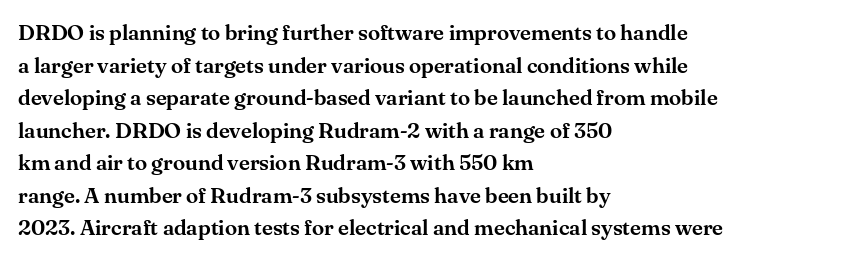
Q: Is the text italic (slanted)? A: No, it is upright.
Q: Is the text underlined? A: No.
Q: How is the paragraph aligned? A: Left-aligned.
Q: Is the spacing between letters normal or unusually wide? A: Normal.
Q: Is the spacing between lines tight, normal or loose? A: Normal.
